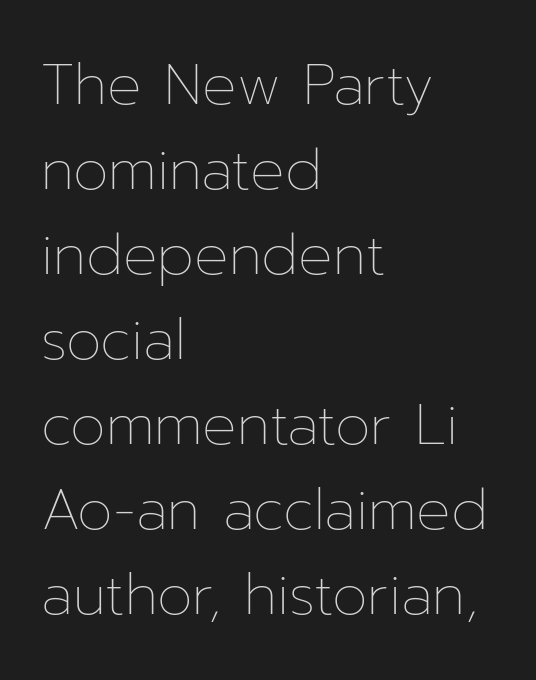
Compared with a centered layout, this one pins lines to the left instead. Italic? Not at all — the glyphs are vertical. Think of a printed novel: that variable character pitch is what you see here. Students, observe: this is what conventionally led text looks like. Bold? No — there's no thickening of the strokes.
